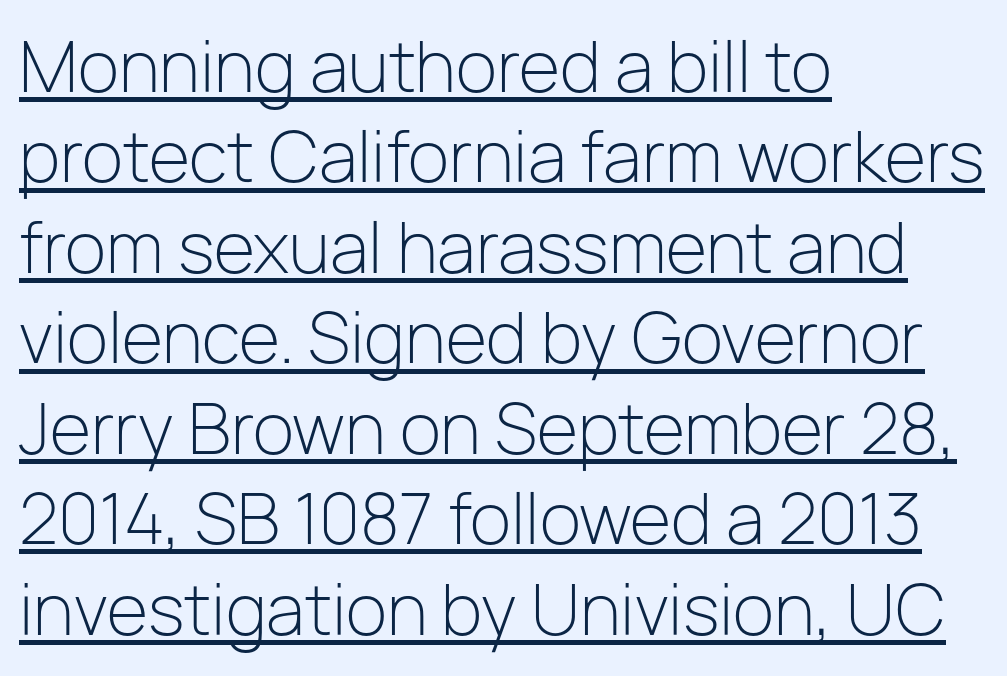
The passage shown is typed in a proportional face where columns would drift. The rendering shows plain stroke endings on the letterforms — a sans-serif design. These lines sit exactly where default settings would place them. The typesetter chose a ragged-right arrangement here. Tracking value appears to be zero — textbook default spacing. The cut favours lightness, reaching ordinary text weight at its darkest.
